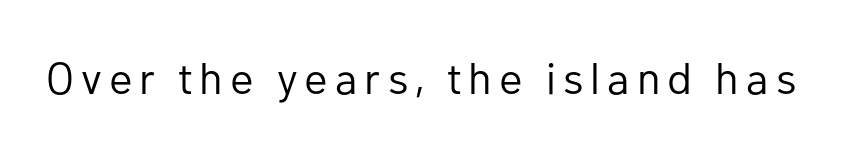
Q: Is the text bold? A: No.
Q: Is the text italic (slanted)? A: No, it is upright.
Q: Is the typeface a serif or a sans-serif typeface? A: Sans-serif.
Q: Is the text underlined? A: No.
Q: Width (condensed, normal, or wide)? A: Normal.
Q: Stroke contrast? A: Low.
Q: x-height? A: Medium.
Q: Monospaced? A: No.
